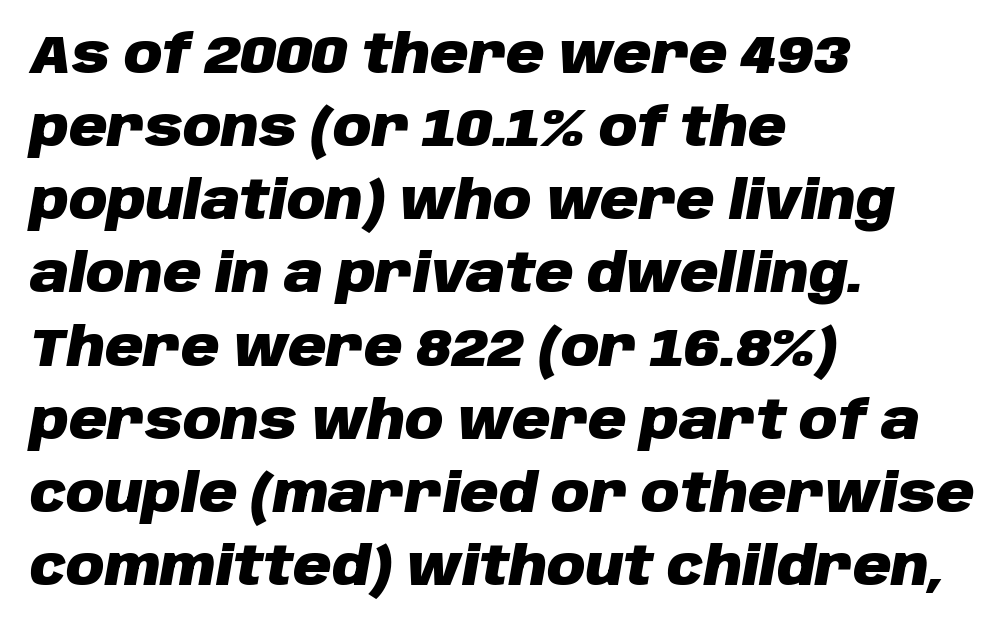
Glyph-to-glyph distance matches everyday printed text. You'd pick this weight for a headline — it's a proper bold. Horizontally, the lines are justified to the leading edge only. Rows of type keep a routine distance in the vertical direction. Glance below the letters and you will spot only blank space.
